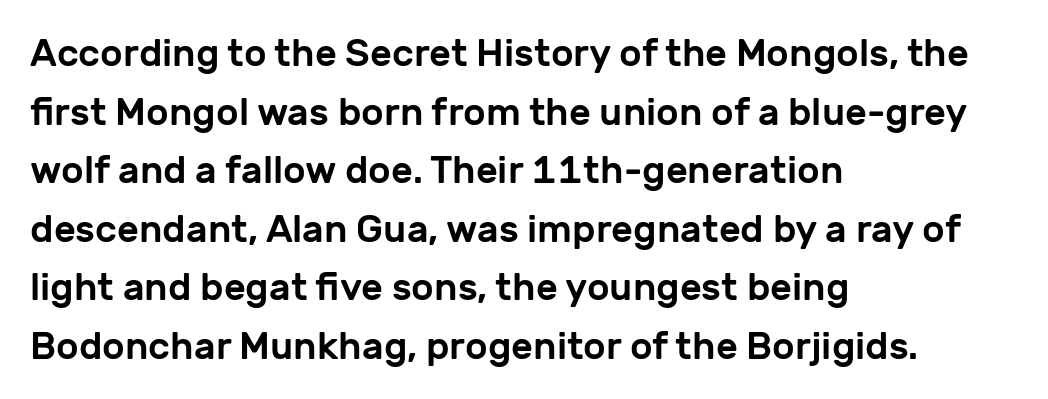
{"serif": "no", "italic": "no", "width": "normal", "stroke_contrast": "low", "x_height": "medium", "monospaced": "no", "underline": "no", "align": "left", "line_spacing": "normal", "line_spacing_ratio": 1.54, "letter_spacing": "normal", "letter_spacing_em": 0.0, "glyph_px": 38}
